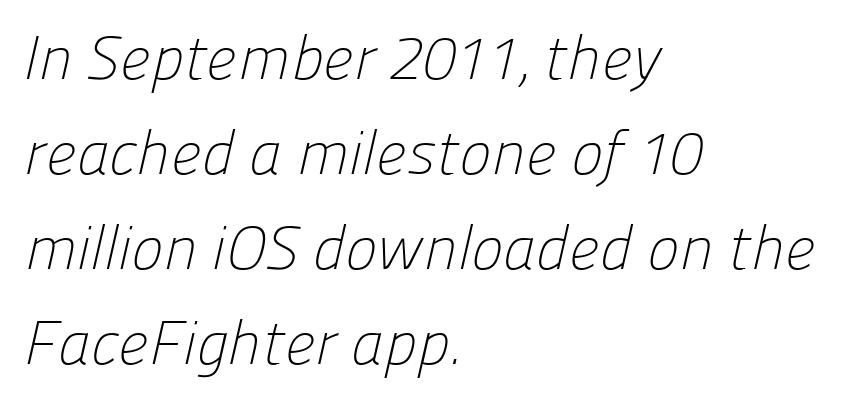
{"serif": "no", "bold": "no", "weight": "light", "width": "normal", "stroke_contrast": "low", "x_height": "medium", "monospaced": "no", "underline": "no", "align": "left", "line_spacing": "normal", "line_spacing_ratio": 1.56, "letter_spacing": "normal", "letter_spacing_em": 0.0, "glyph_px": 61}
